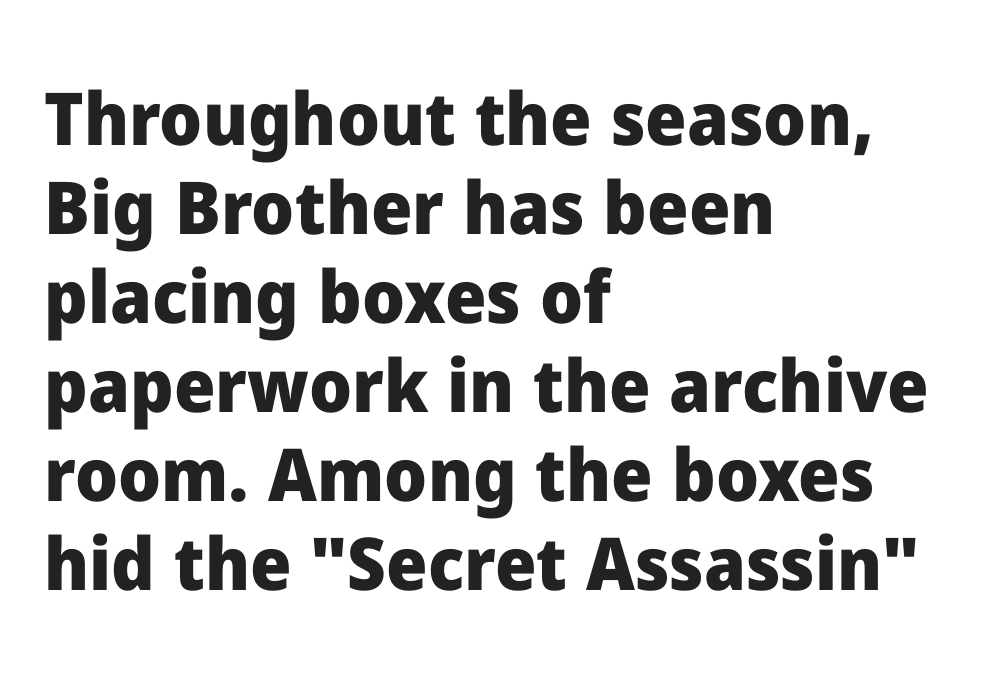
{"serif": "no", "italic": "no", "bold": "yes", "weight": "heavy", "width": "normal", "stroke_contrast": "low", "x_height": "medium", "monospaced": "no", "underline": "no", "align": "left", "line_spacing_ratio": 1.22, "letter_spacing": "normal", "letter_spacing_em": 0.0, "glyph_px": 73}
